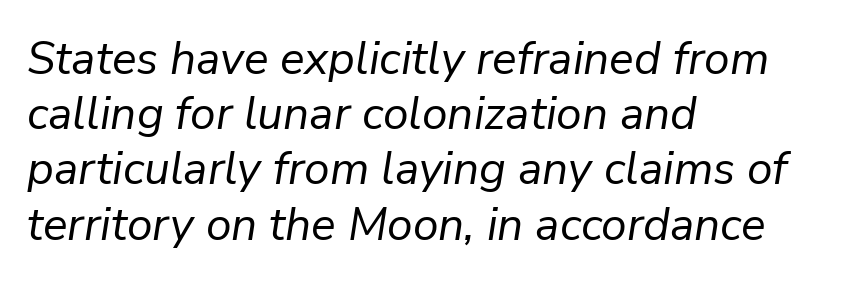
The paragraph shown leans on its left margin. Rule under the text: the space is simply empty. Note the varied advance widths — an 'i' is clearly narrower than an 'm'. The letterforms sit shoulder to shoulder at normal distance. Summary of weight: not heavy and not bold.
